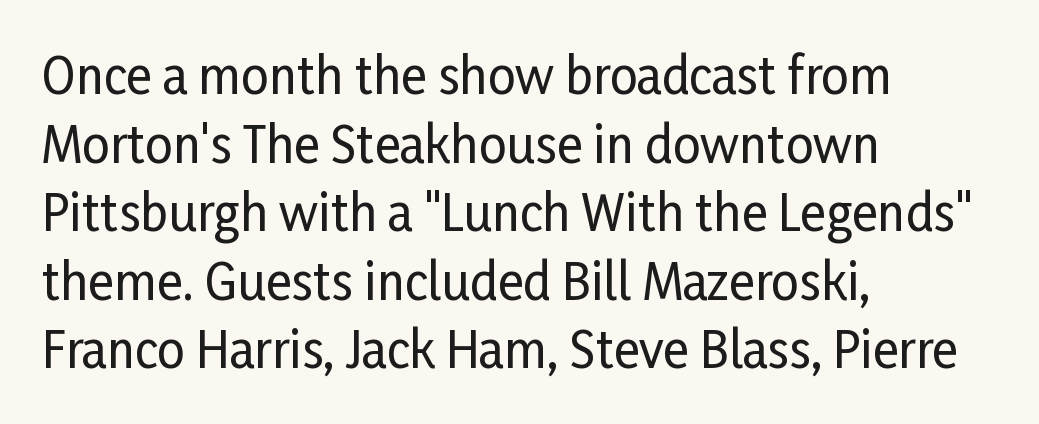
{"serif": "no", "italic": "no", "width": "condensed", "stroke_contrast": "low", "x_height": "medium", "monospaced": "no", "underline": "no", "align": "left", "line_spacing": "normal", "line_spacing_ratio": 1.4, "letter_spacing": "normal", "letter_spacing_em": 0.0, "glyph_px": 49}
